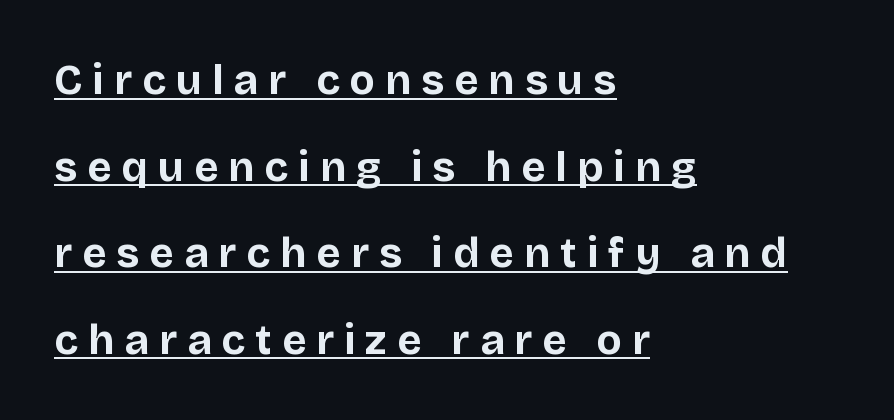
The image shows 42 px bold sans-serif type, upright; set left-aligned, loose line spacing (2.06x), unusually wide letter spacing (+0.24 em), underlined; low stroke contrast and a large x-height.
